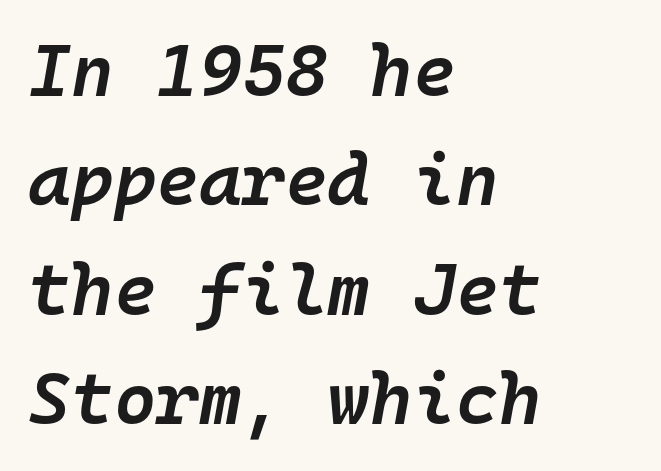
Q: Is the text bold? A: Semi-bold.
Q: Is the text italic (slanted)? A: Yes, it leans right by about 10 degrees.
Q: Is the text underlined? A: No.
Q: How is the paragraph aligned? A: Left-aligned.
Q: Is the spacing between letters normal or unusually wide? A: Normal.
Q: Is the spacing between lines tight, normal or loose? A: Normal.
Q: Width (condensed, normal, or wide)? A: Normal.
Q: Stroke contrast? A: Low.
Q: x-height? A: Medium.
Q: Monospaced? A: Yes.
